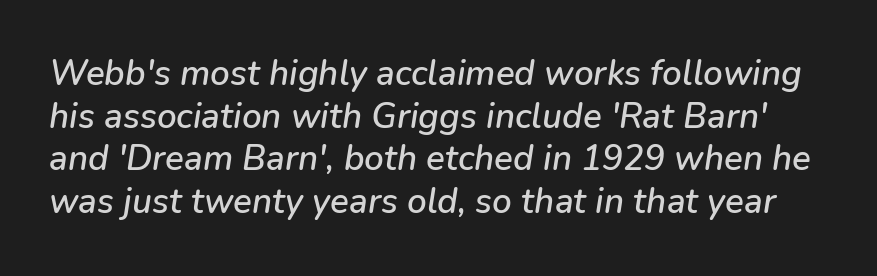
The specimen reads as italic at a glance. The face used here is proportionally spaced, like ordinary book or web type. These lines keep a tight, regular rhythm from letter to letter. A clean baseline with only descenders dipping below it.
